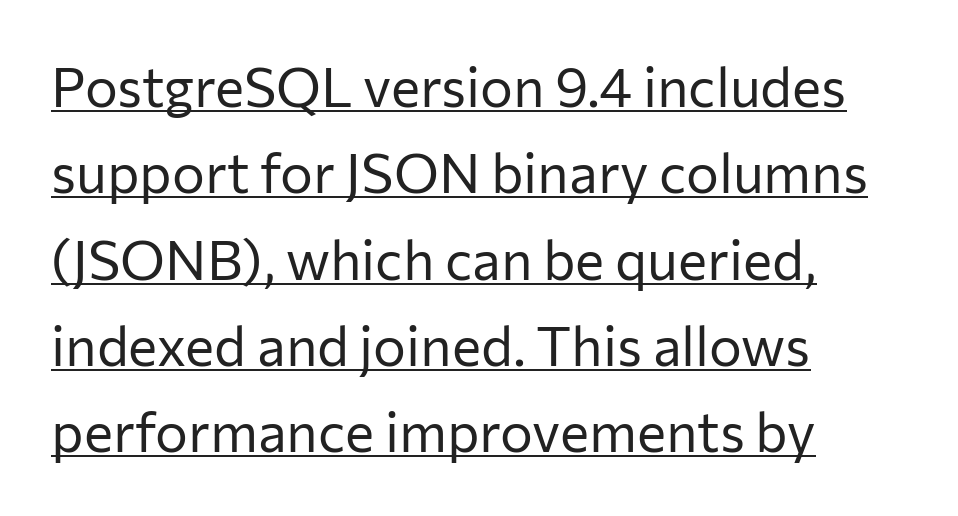
{"serif": "no", "italic": "no", "bold": "no", "weight": "regular", "width": "normal", "stroke_contrast": "low", "x_height": "medium", "monospaced": "no", "underline": "yes", "align": "left", "line_spacing": "normal", "line_spacing_ratio": 1.57, "letter_spacing": "normal", "letter_spacing_em": 0.0, "glyph_px": 55}
